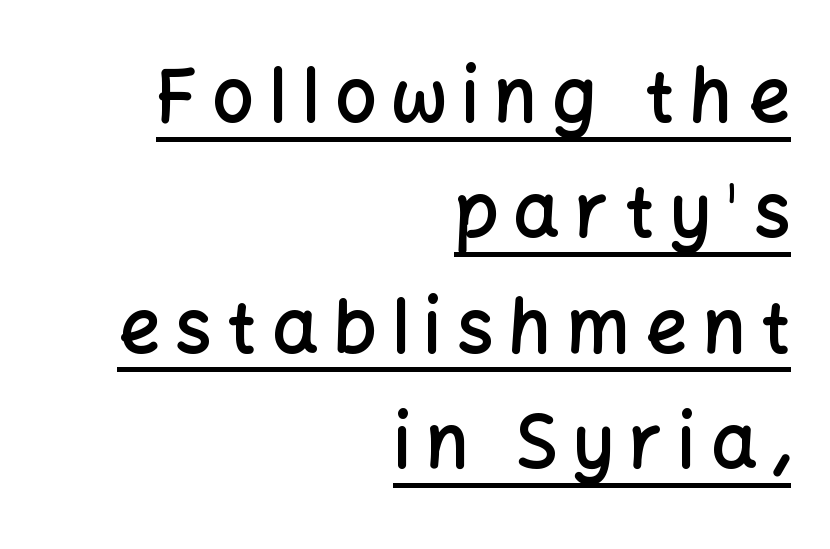
Honestly, the letter spacing is so wide it's the main thing you notice. To sum up the face: it is a sans, with no serifs. A rule runs beneath these lines of type. Is the type bold? Partly — it's a semibold, heavier than regular but not fully bold.
